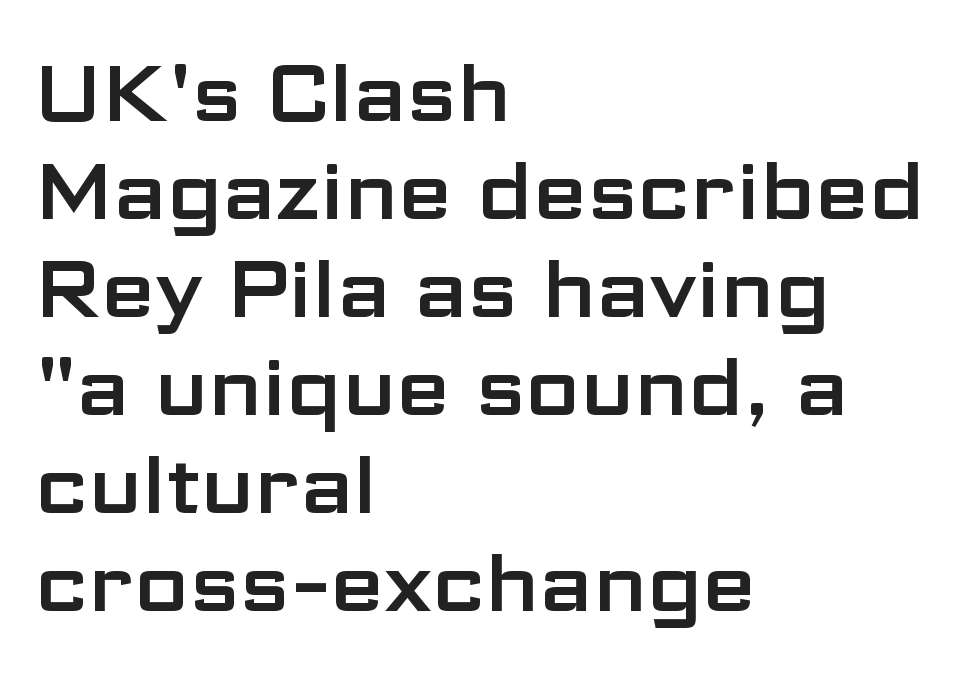
{"serif": "no", "italic": "no", "width": "wide", "stroke_contrast": "low", "x_height": "medium", "monospaced": "no", "underline": "no", "align": "left", "line_spacing_ratio": 1.24, "letter_spacing": "normal", "letter_spacing_em": 0.0, "glyph_px": 79}
